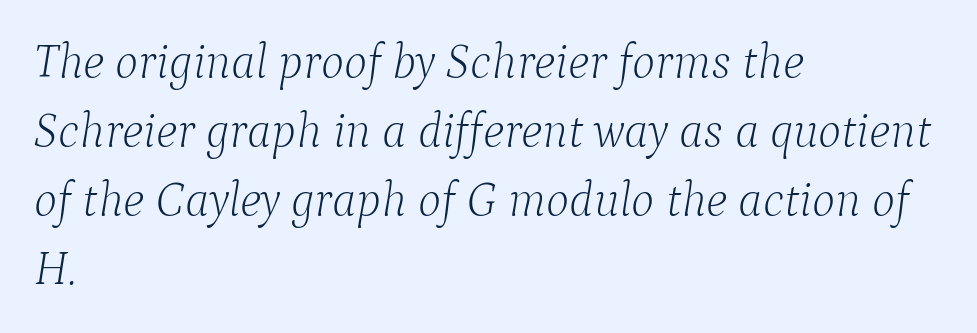
Is the block centered? No — it sits flush against the left margin. Normally led — the rows are evenly, conventionally spaced. What kind of face is this? One with serifs. Compared with a typical body face, this is equally light or lighter still. Observe the lean: these are italic letterforms.
